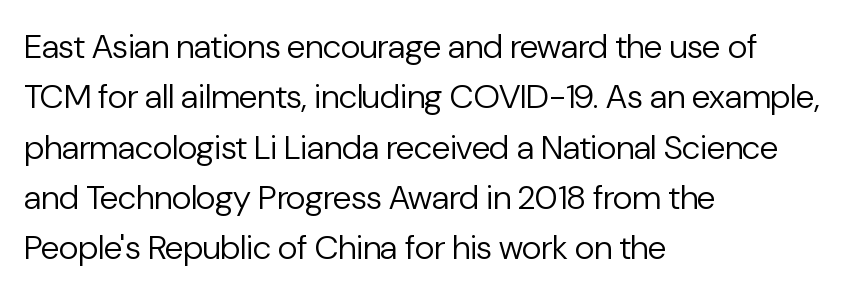
The image shows 34 px regular-weight sans-serif type, upright; set left-aligned, normal line spacing (1.48x), normal letter spacing, not underlined; low stroke contrast and a medium x-height.
